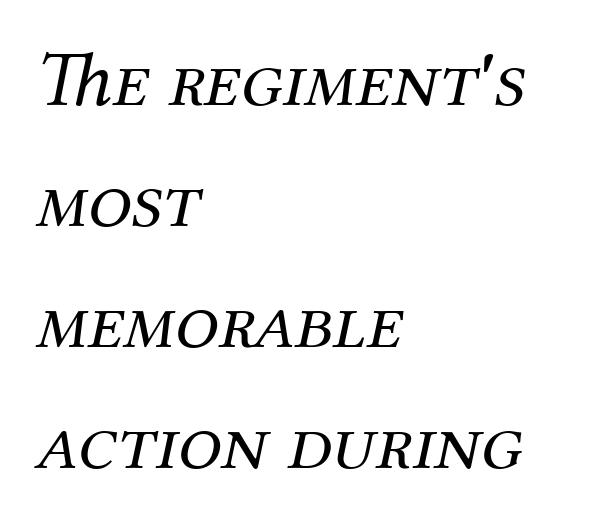
The image shows 79 px regular-weight serif type, italic (leaning right); set left-aligned, normal line spacing (1.53x), normal letter spacing, not underlined; medium stroke contrast and a medium x-height.
